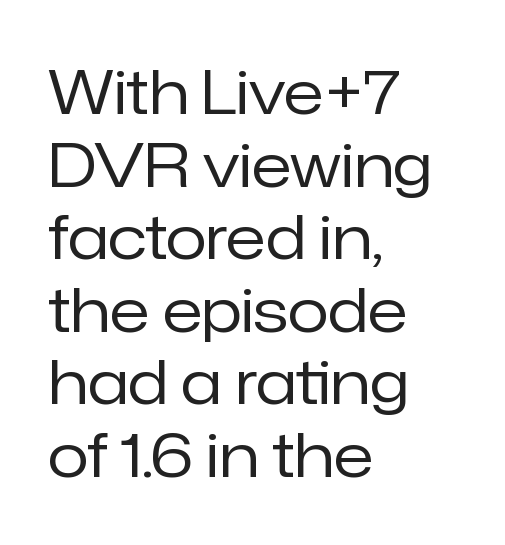
The image shows 60 px regular-weight sans-serif type, upright; set left-aligned, line spacing 1.21x, normal letter spacing, not underlined; low stroke contrast and a medium x-height.
